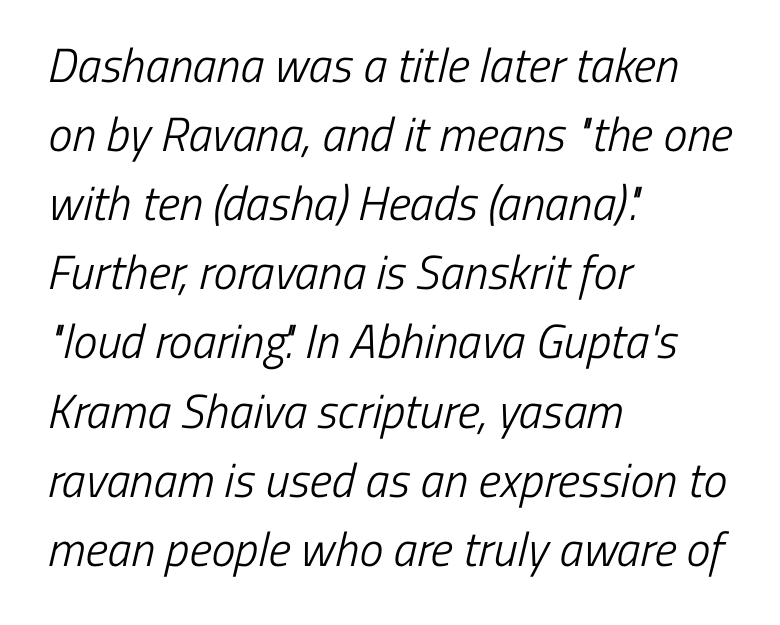
The image shows 48 px light, condensed sans-serif type; set left-aligned, normal line spacing (1.44x), normal letter spacing, not underlined; low stroke contrast and a medium x-height.
